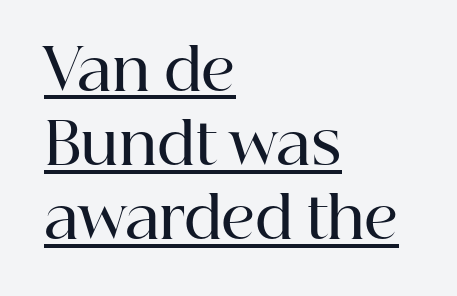
{"serif": "yes", "italic": "no", "bold": "semi", "weight": "semibold", "width": "normal", "stroke_contrast": "high", "x_height": "medium", "monospaced": "no", "underline": "yes", "align": "left", "line_spacing": "normal", "line_spacing_ratio": 1.28, "letter_spacing": "normal", "letter_spacing_em": 0.0, "glyph_px": 58}
